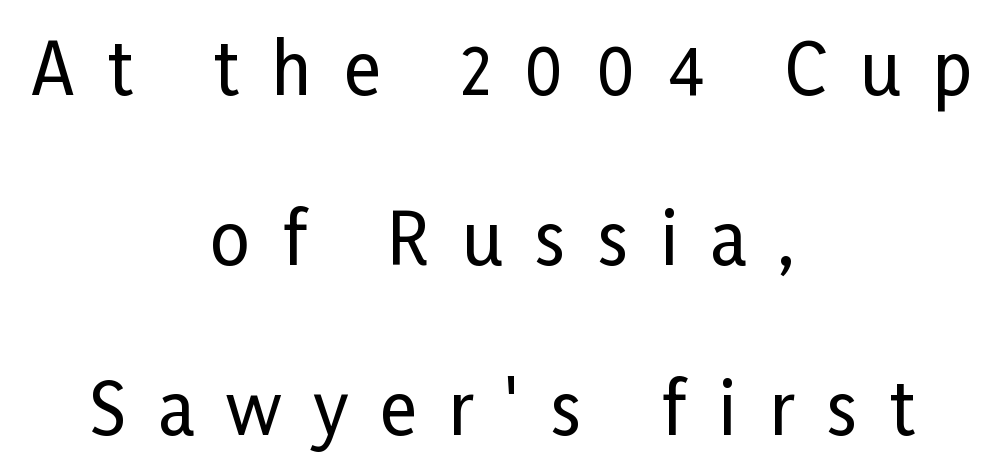
The string is rendered with underlining switched off. The letterforms stand isolated, each surrounded by extra space. Typographically, this falls in the sans-serif category. Italic: no, the glyphs are upright roman. Airy leading. The rendering uses natural spacing where letterforms have individual widths.
